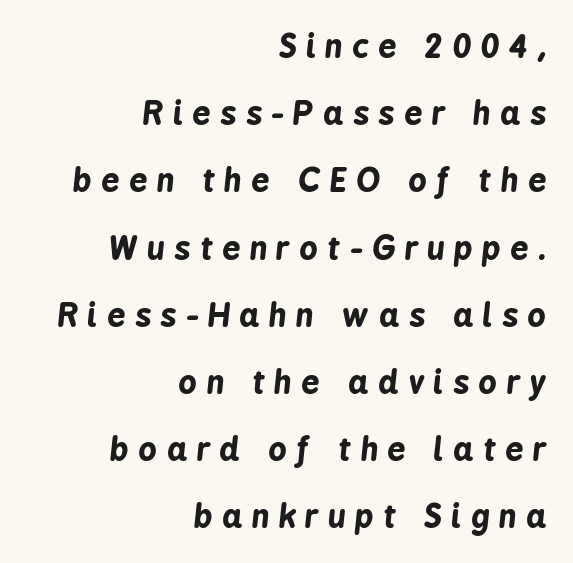
The passage shown is typed in a proportional face where columns would drift. In terms of weight, the rendering is a true, heavy bold. Visually the block forms a straight wall on the right and a jagged coastline on the left. The passage shown leans; its letterforms are oblique. Spacing between characters has been opened up far beyond the box default.
